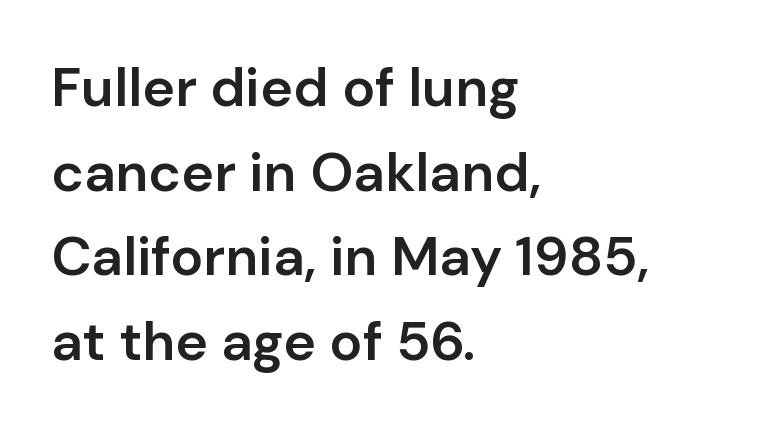
Q: Is the text bold? A: Semi-bold.
Q: Is the text italic (slanted)? A: No, it is upright.
Q: Is the typeface a serif or a sans-serif typeface? A: Sans-serif.
Q: Is the text underlined? A: No.
Q: How is the paragraph aligned? A: Left-aligned.
Q: Is the spacing between letters normal or unusually wide? A: Normal.
Q: Is the spacing between lines tight, normal or loose? A: Normal.
Q: Width (condensed, normal, or wide)? A: Normal.
Q: Stroke contrast? A: Low.
Q: x-height? A: Medium.
Q: Monospaced? A: No.
